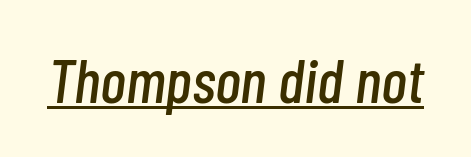
{"italic": "yes", "lean": "right", "slant_degrees": 7, "width": "condensed", "stroke_contrast": "low", "x_height": "medium", "monospaced": "no", "underline": "yes", "letter_spacing": "normal", "letter_spacing_em": 0.0, "glyph_px": 62}
